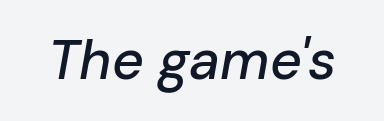
{"italic": "yes", "lean": "right", "slant_degrees": 10, "width": "normal", "stroke_contrast": "low", "x_height": "medium", "monospaced": "no", "underline": "no", "letter_spacing": "normal", "letter_spacing_em": 0.0, "glyph_px": 55}
